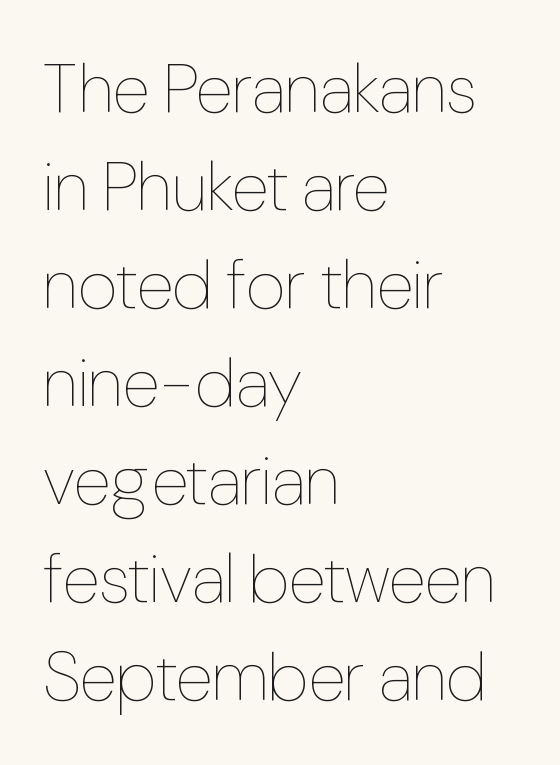
{"italic": "no", "bold": "no", "weight": "thin", "width": "condensed", "stroke_contrast": "low", "x_height": "medium", "monospaced": "no", "underline": "no", "align": "left", "line_spacing": "normal", "line_spacing_ratio": 1.42, "letter_spacing": "normal", "letter_spacing_em": 0.0, "glyph_px": 69}
